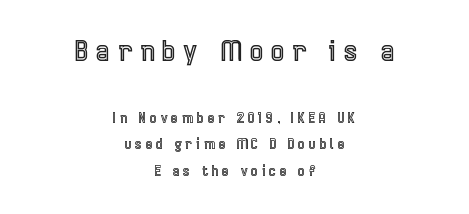
Teacher's note: observe the equal gaps on both sides — that is centered alignment. The type sits square on the baseline with zero lean. The more generous point size was reserved for the upper chunk. Glance below the letters and you will spot only blank space. Think of a printed novel: that variable character pitch is what you see here. Glyph-to-glyph distance is far greater than everyday printed text.
